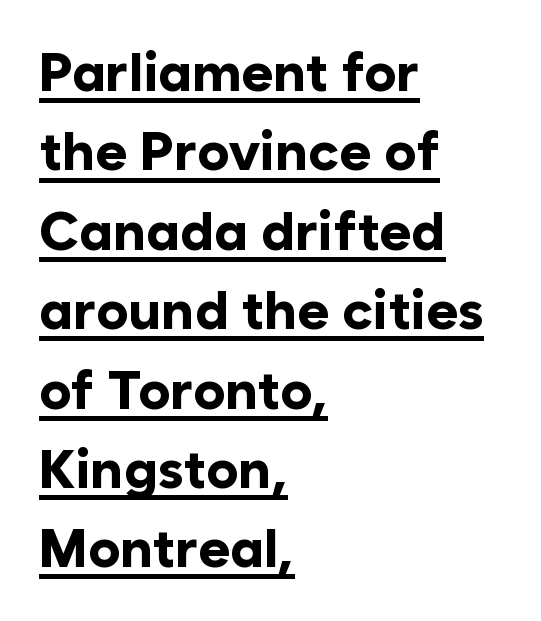
Chunky letters — that's bold for sure. The letters stand upright; this is a roman face. These characters rest on top of a visible drawn line. Normally led — the rows are evenly, conventionally spaced. Notice how the passage keeps a crisp vertical edge on the left only.
